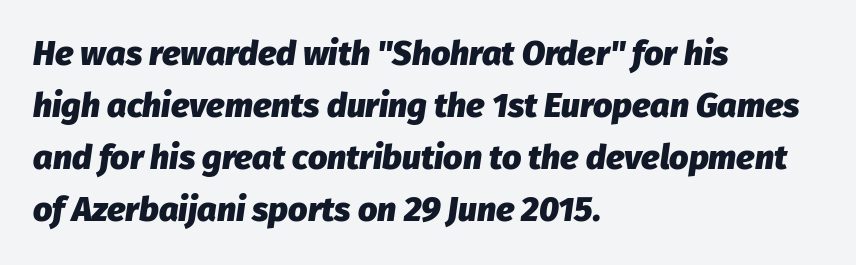
{"italic": "yes", "lean": "right", "slant_degrees": 8, "bold": "yes", "weight": "heavy", "width": "normal", "stroke_contrast": "low", "x_height": "medium", "monospaced": "no", "underline": "no", "align": "left", "line_spacing": "normal", "line_spacing_ratio": 1.53, "letter_spacing": "normal", "letter_spacing_em": 0.0, "glyph_px": 34}
